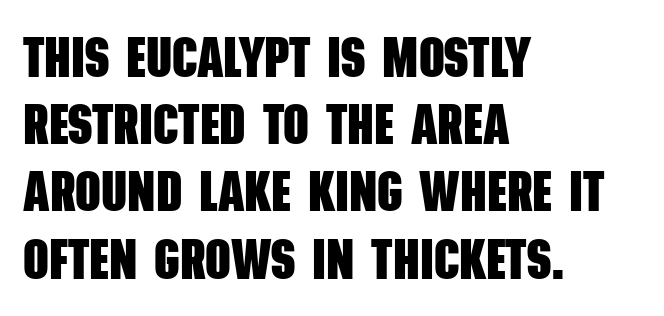
{"serif": "no", "bold": "yes", "weight": "heavy", "width": "condensed", "stroke_contrast": "low", "x_height": "large", "monospaced": "no", "underline": "no", "align": "left", "line_spacing_ratio": 1.2, "letter_spacing": "normal", "letter_spacing_em": 0.0, "glyph_px": 56}
